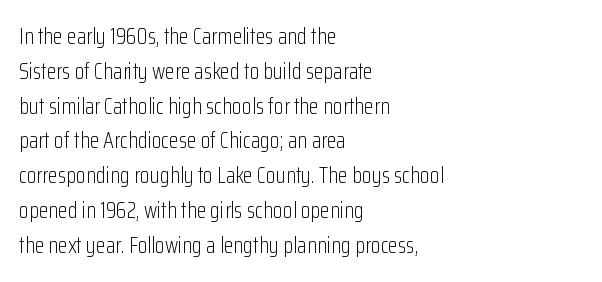
Q: Is the text bold? A: No.
Q: Is the text italic (slanted)? A: No, it is upright.
Q: Is the text underlined? A: No.
Q: How is the paragraph aligned? A: Left-aligned.
Q: Is the spacing between letters normal or unusually wide? A: Normal.
Q: Is the spacing between lines tight, normal or loose? A: Normal.
